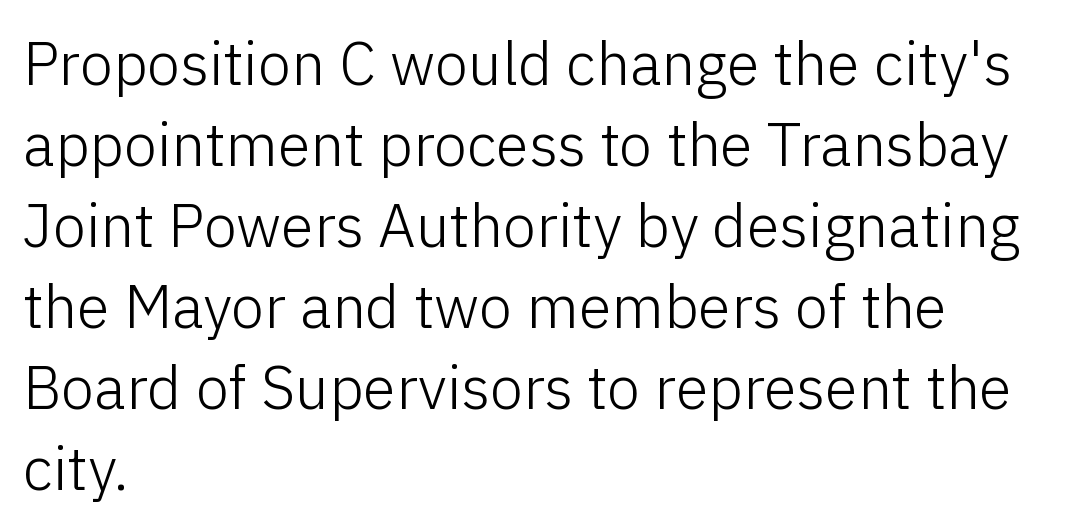
The image shows 60 px light sans-serif type, upright; set left-aligned, normal line spacing (1.35x), normal letter spacing, not underlined; low stroke contrast and a medium x-height.
